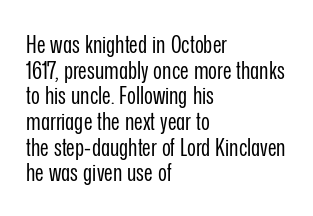
The image shows 24 px text type, upright; set left-aligned, tight line spacing (1.07x), normal letter spacing, not underlined.
